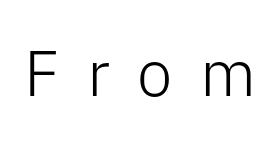
Q: Is the text bold? A: No.
Q: Is the text italic (slanted)? A: No, it is upright.
Q: Is the typeface a serif or a sans-serif typeface? A: Sans-serif.
Q: Is the text underlined? A: No.
Q: Is the spacing between letters normal or unusually wide? A: Unusually wide.
Q: Width (condensed, normal, or wide)? A: Normal.
Q: Stroke contrast? A: Low.
Q: x-height? A: Medium.
Q: Monospaced? A: No.
